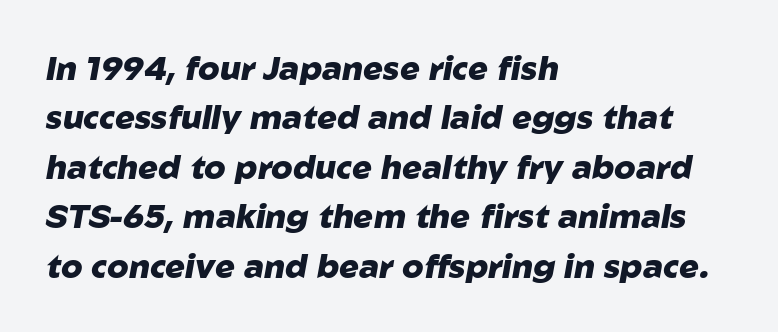
The image shows 33 px heavy type, italic (leaning right); set left-aligned, normal line spacing (1.5x), normal letter spacing, not underlined; low stroke contrast and a medium x-height.
